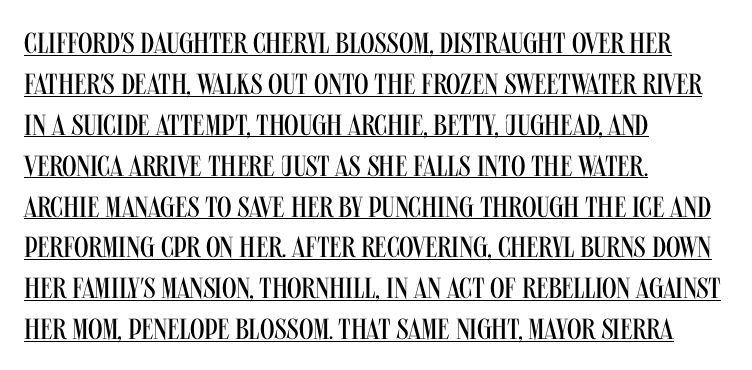
Q: Is the text bold? A: No.
Q: Is the text italic (slanted)? A: No, it is upright.
Q: Is the typeface a serif or a sans-serif typeface? A: Sans-serif.
Q: Is the text underlined? A: Yes.
Q: How is the paragraph aligned? A: Left-aligned.
Q: Is the spacing between letters normal or unusually wide? A: Normal.
Q: Is the spacing between lines tight, normal or loose? A: Normal.
Q: Width (condensed, normal, or wide)? A: Condensed.
Q: Stroke contrast? A: Medium.
Q: x-height? A: Large.
Q: Monospaced? A: No.
